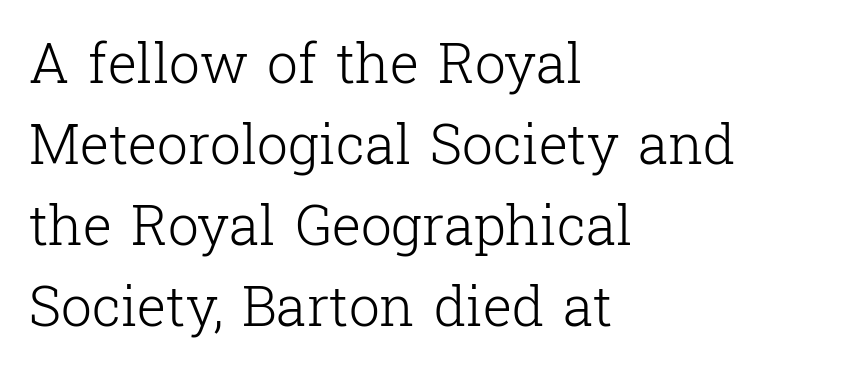
Stroke terminals: seriffed. This sample has the flowing, uneven cadence of proportional lettering. Rows of type keep a routine distance in the vertical direction. What stands out about the letter spacing? Nothing — it is the standard amount. Does the copy run flush right? No — it runs flush left. Anything drawn beneath the words? Only blank space.
